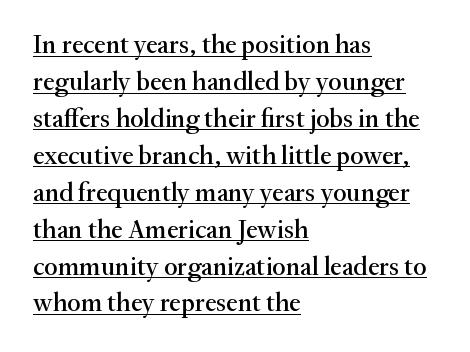
The type is set solid horizontally, with unmodified tracking. The letters stand straight up with perfectly vertical stems. Honestly, the underline is the first thing you notice here. The lines sit at an ordinary, default distance from one another. Which margin do the lines hug? The left one — the right edge is uneven.
